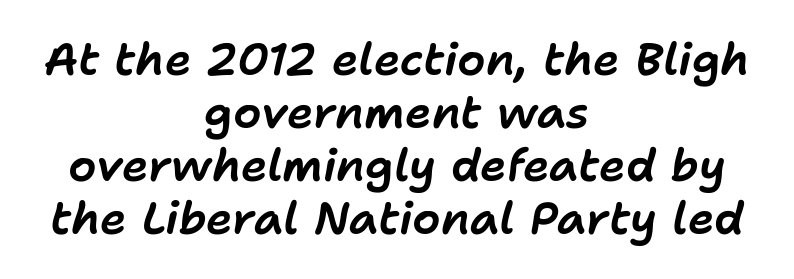
Q: Is the text italic (slanted)? A: Yes, it leans right by about 11 degrees.
Q: Is the text underlined? A: No.
Q: How is the paragraph aligned? A: Centered.
Q: Is the spacing between letters normal or unusually wide? A: Normal.
Q: Width (condensed, normal, or wide)? A: Normal.
Q: Stroke contrast? A: Low.
Q: x-height? A: Medium.
Q: Monospaced? A: No.
